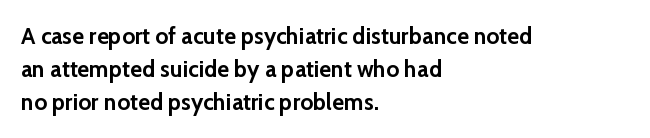
The image shows 23 px bold type, upright; set left-aligned, normal line spacing (1.44x), normal letter spacing, not underlined.
